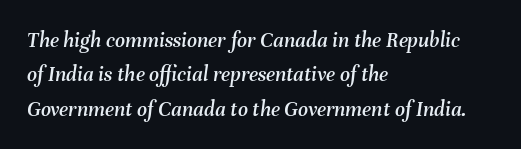
Each word holds together tightly as a unit, with standard inter-letter gaps. Unmarked baselines from the first word to the last. Every row of glyphs begins at an identical x-position on the left. It's the slanting kind of type.
